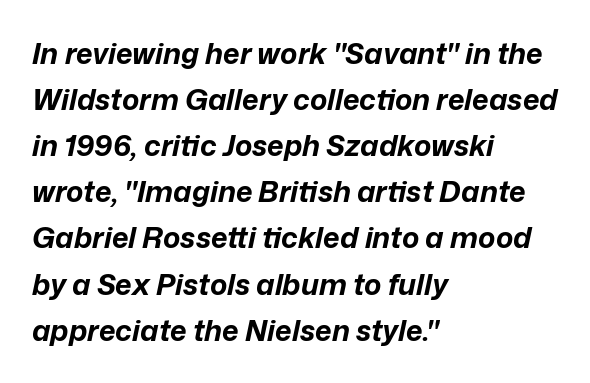
The passage shown is typed in a proportional face where columns would drift. Check the space under the baseline: it is left empty. Is the letter spacing exaggerated? No — it looks like the ordinary default. One-word summary of the alignment: left.
